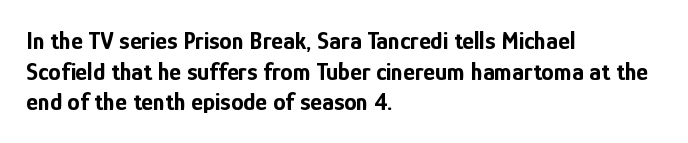
{"italic": "no", "bold": "yes", "underline": "no", "align": "left", "line_spacing_ratio": 1.23, "letter_spacing": "normal", "letter_spacing_em": 0.0, "glyph_px": 25}
